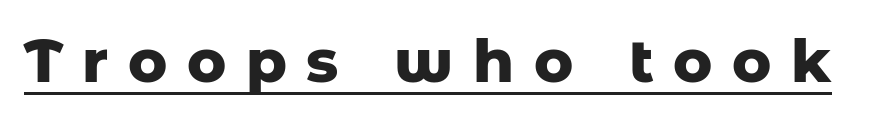
Q: Is the text bold? A: Yes.
Q: Is the text italic (slanted)? A: No, it is upright.
Q: Is the typeface a serif or a sans-serif typeface? A: Sans-serif.
Q: Is the text underlined? A: Yes.
Q: Is the spacing between letters normal or unusually wide? A: Unusually wide.
Q: Width (condensed, normal, or wide)? A: Normal.
Q: Stroke contrast? A: Low.
Q: x-height? A: Medium.
Q: Monospaced? A: No.
